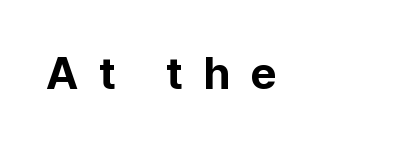
The image shows 45 px bold sans-serif type, upright; set unusually wide letter spacing (+0.45 em), not underlined; low stroke contrast and a medium x-height.
